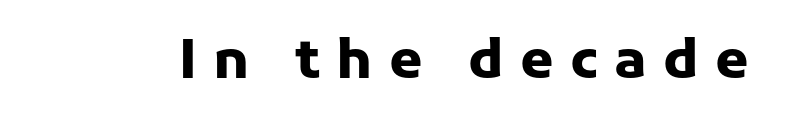
Q: Is the text bold? A: Yes.
Q: Is the text italic (slanted)? A: No, it is upright.
Q: Is the typeface a serif or a sans-serif typeface? A: Sans-serif.
Q: Is the text underlined? A: No.
Q: Is the spacing between letters normal or unusually wide? A: Unusually wide.
Q: Width (condensed, normal, or wide)? A: Normal.
Q: Stroke contrast? A: Low.
Q: x-height? A: Medium.
Q: Monospaced? A: No.
